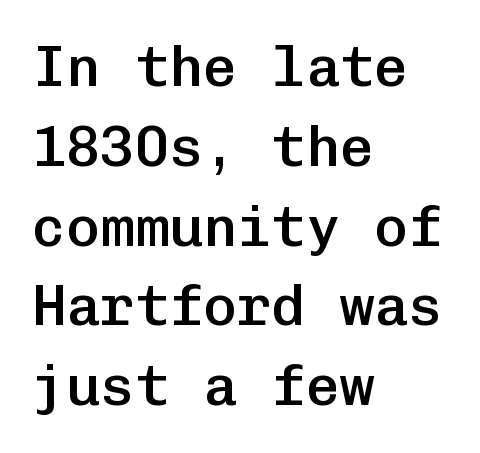
Q: Is the text bold? A: Semi-bold.
Q: Is the text italic (slanted)? A: No, it is upright.
Q: Is the typeface a serif or a sans-serif typeface? A: Sans-serif.
Q: Is the text underlined? A: No.
Q: How is the paragraph aligned? A: Left-aligned.
Q: Is the spacing between letters normal or unusually wide? A: Normal.
Q: Is the spacing between lines tight, normal or loose? A: Normal.
Q: Width (condensed, normal, or wide)? A: Normal.
Q: Stroke contrast? A: Low.
Q: x-height? A: Medium.
Q: Monospaced? A: Yes.
